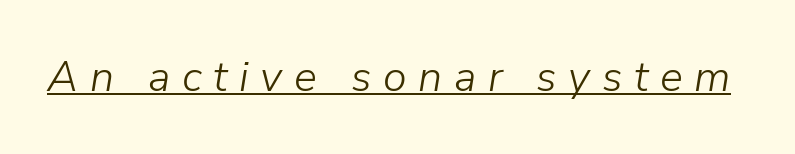
The image shows 43 px light type, italic (leaning right); set unusually wide letter spacing (+0.27 em), underlined; low stroke contrast and a medium x-height.
